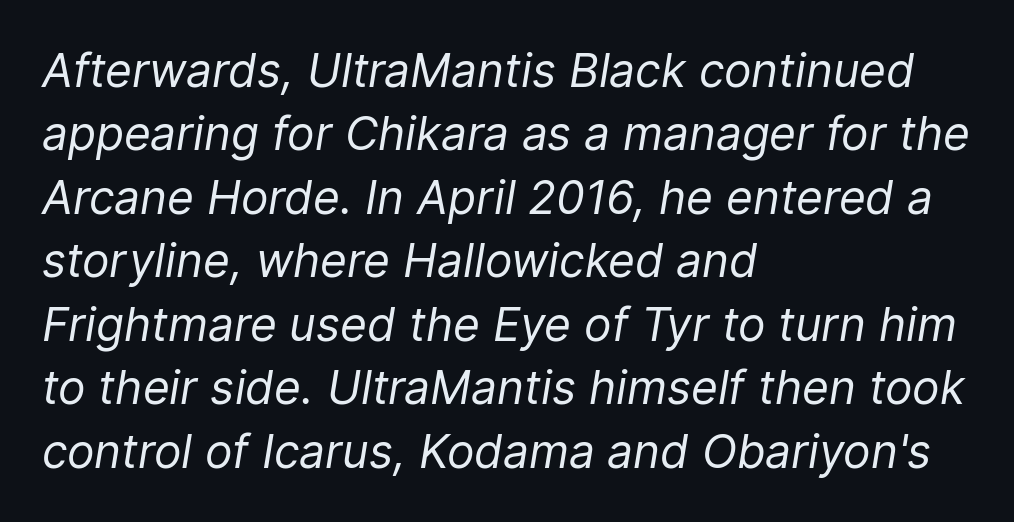
Interline gaps are of average width in this sample. Weight: in the light-to-regular range. The lines are quadded left. It's the slanting kind of type.
